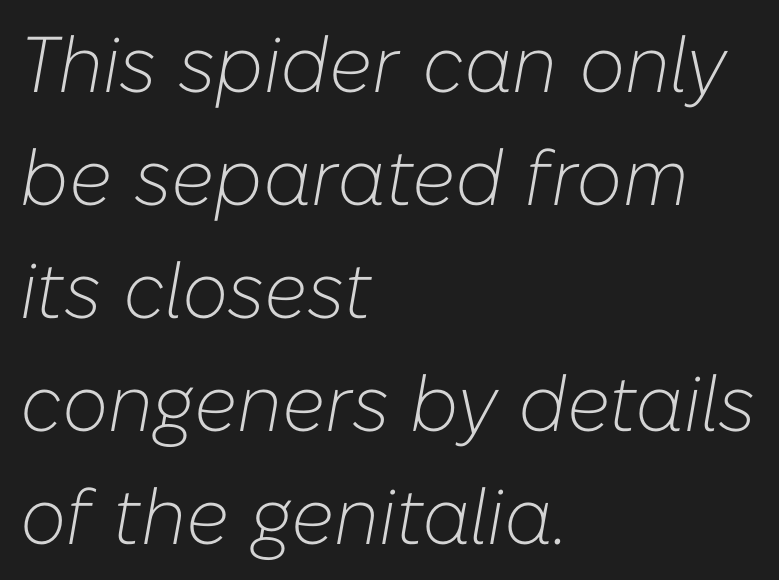
{"italic": "yes", "lean": "right", "slant_degrees": 10, "bold": "no", "weight": "light", "width": "normal", "stroke_contrast": "low", "x_height": "medium", "monospaced": "no", "underline": "no", "align": "left", "line_spacing": "normal", "line_spacing_ratio": 1.43, "letter_spacing": "normal", "letter_spacing_em": 0.0, "glyph_px": 79}
